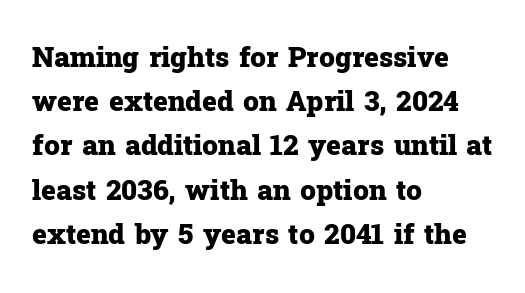
{"serif": "yes", "italic": "no", "bold": "yes", "weight": "heavy", "width": "normal", "stroke_contrast": "low", "x_height": "medium", "monospaced": "no", "underline": "no", "align": "left", "line_spacing": "normal", "line_spacing_ratio": 1.58, "letter_spacing": "normal", "letter_spacing_em": 0.0, "glyph_px": 28}
